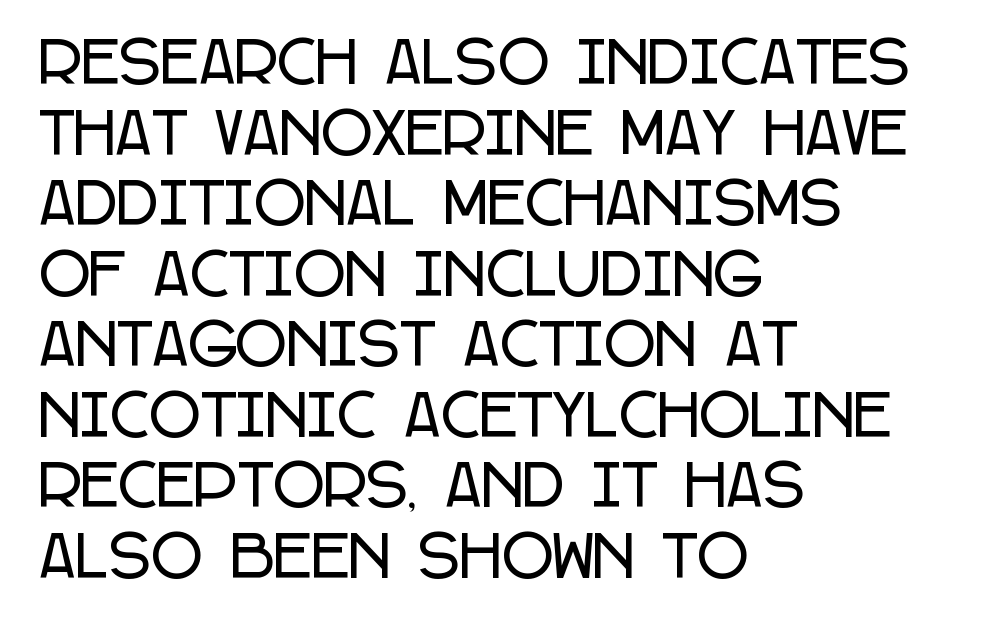
{"serif": "no", "italic": "no", "width": "condensed", "stroke_contrast": "low", "x_height": "large", "monospaced": "no", "underline": "no", "align": "left", "line_spacing": "normal", "line_spacing_ratio": 1.26, "letter_spacing": "normal", "letter_spacing_em": 0.0, "glyph_px": 56}
